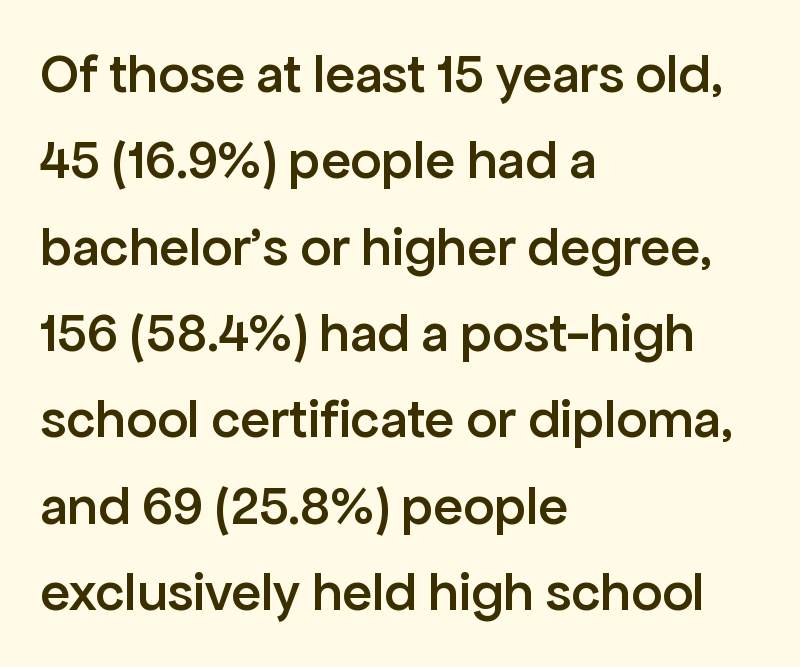
The image shows 55 px semibold sans-serif type, upright; set left-aligned, normal line spacing (1.57x), normal letter spacing, not underlined; low stroke contrast and a medium x-height.
